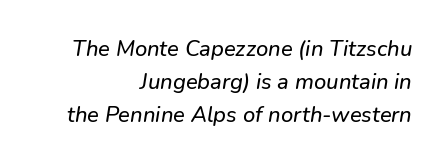
Each line ends at the same right margin while the left side varies. Reading down the column, the eye jumps a familiar distance to each next line. What stands out about the letter spacing? Nothing — it is the standard amount. The string is rendered with underlining switched off.
